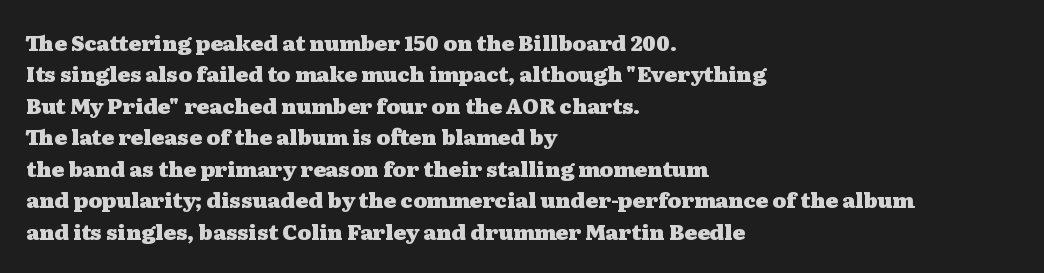
{"italic": "no", "bold": "yes", "underline": "no", "align": "left", "line_spacing": "normal", "line_spacing_ratio": 1.5, "letter_spacing": "normal", "letter_spacing_em": 0.0, "glyph_px": 21}
